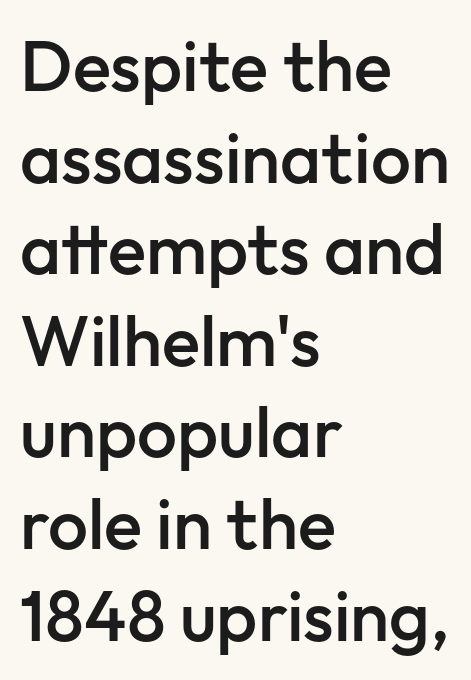
The letters are semibold — heavier than regular but short of a full bold. Do the characters align in a grid? No, the font is proportional. No italicization has been applied; the sample stays upright. Note: no serifs on the glyphs. Caption: multi-line text, flush left, ragged right. Check under the words: just untouched page.
